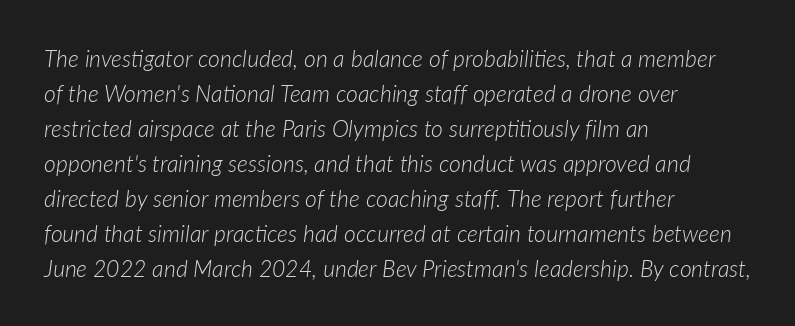
The letterforms sit at book weight or below. The space directly below the letters is spotless. Short note: letters normally spaced. Emphasis-style slanted type is in use. Successive baselines arrive at the customary interval. Horizontal alignment here is leftward, the default for most running prose.
